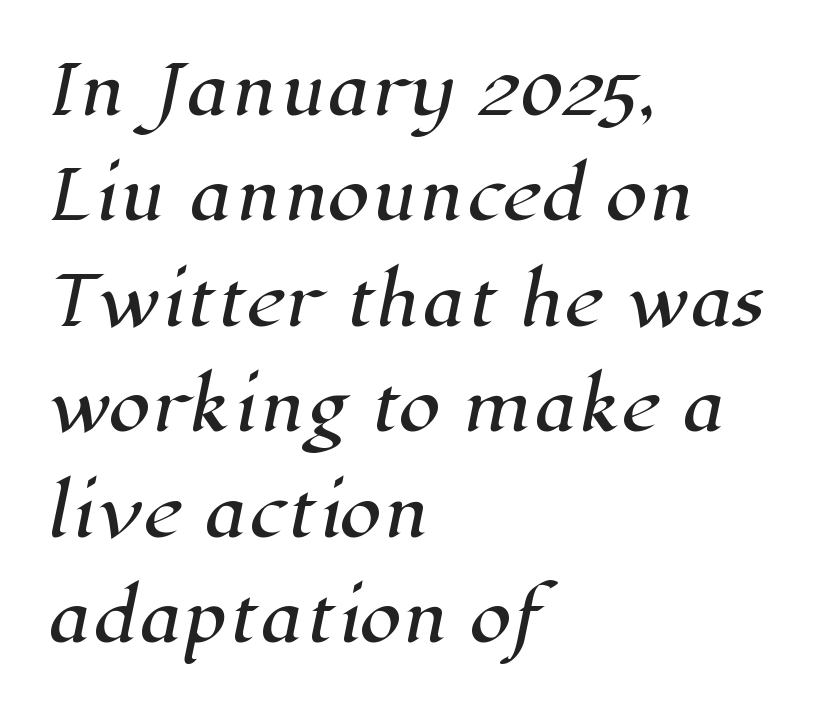
{"serif": "yes", "width": "normal", "stroke_contrast": "high", "x_height": "medium", "monospaced": "no", "underline": "no", "align": "left", "line_spacing": "normal", "line_spacing_ratio": 1.55, "letter_spacing": "normal", "letter_spacing_em": 0.0, "glyph_px": 68}
